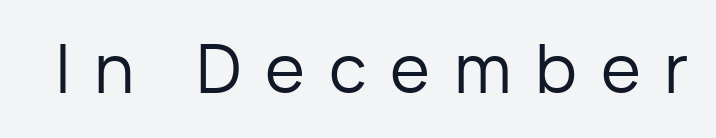
Q: Is the text bold? A: No.
Q: Is the text italic (slanted)? A: No, it is upright.
Q: Is the typeface a serif or a sans-serif typeface? A: Sans-serif.
Q: Is the text underlined? A: No.
Q: Is the spacing between letters normal or unusually wide? A: Unusually wide.
Q: Width (condensed, normal, or wide)? A: Normal.
Q: Stroke contrast? A: Low.
Q: x-height? A: Medium.
Q: Monospaced? A: No.
